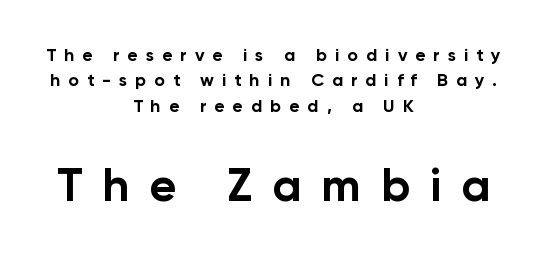
The image shows 46 px bold sans-serif type, upright; set centered, normal line spacing (1.41x), unusually wide letter spacing (+0.44 em), not underlined; the second (bottom) block is 2.56x larger; low stroke contrast and a medium x-height.
